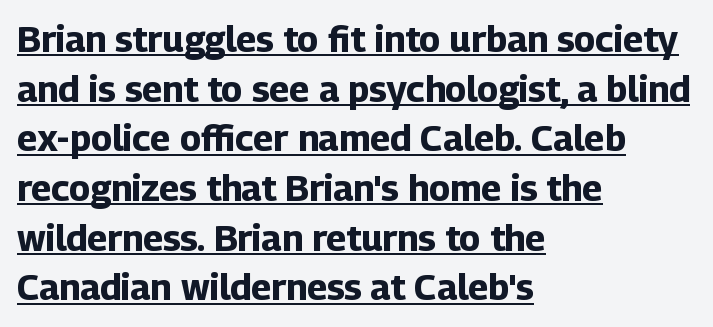
Q: Is the text bold? A: Yes.
Q: Is the text italic (slanted)? A: No, it is upright.
Q: Is the typeface a serif or a sans-serif typeface? A: Sans-serif.
Q: Is the text underlined? A: Yes.
Q: How is the paragraph aligned? A: Left-aligned.
Q: Is the spacing between letters normal or unusually wide? A: Normal.
Q: Is the spacing between lines tight, normal or loose? A: Normal.
Q: Width (condensed, normal, or wide)? A: Normal.
Q: Stroke contrast? A: Low.
Q: x-height? A: Medium.
Q: Monospaced? A: No.
